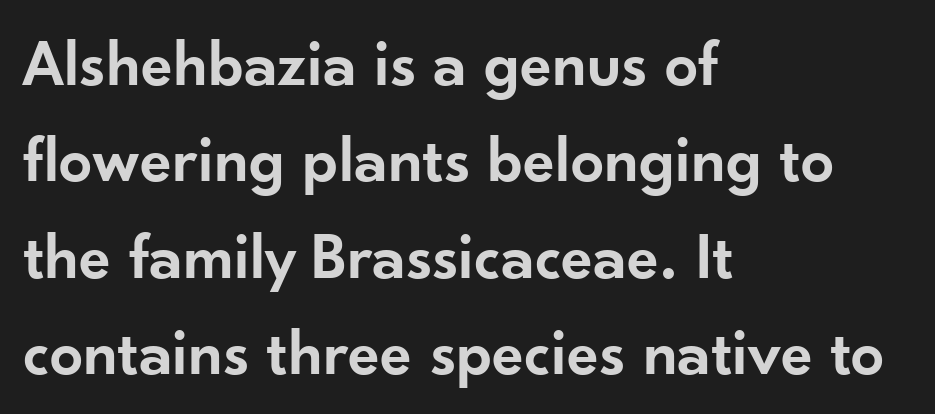
{"serif": "no", "italic": "no", "bold": "semi", "weight": "semibold", "width": "normal", "stroke_contrast": "low", "x_height": "small", "monospaced": "no", "underline": "no", "align": "left", "line_spacing": "normal", "line_spacing_ratio": 1.46, "letter_spacing": "normal", "letter_spacing_em": 0.0, "glyph_px": 66}
